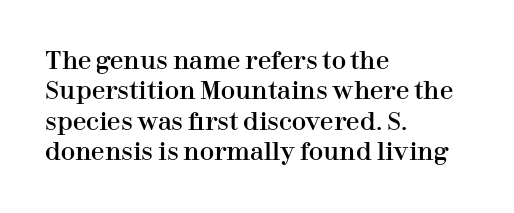
The image shows 24 px text type, upright; set left-aligned, normal line spacing (1.27x), normal letter spacing, not underlined.
